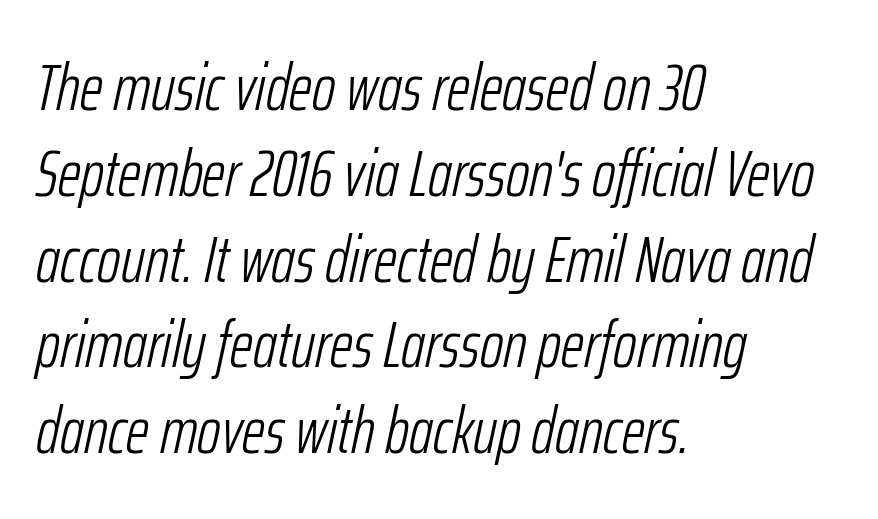
A typesetter would call this proportional, since set widths differ per character. The letters look calm and open, with moderate or lighter stems. The lines in this sample share a left origin and differ only in where they stop. Leading: standard. Compared with ordinary roman type, these characters are visibly tilted.
